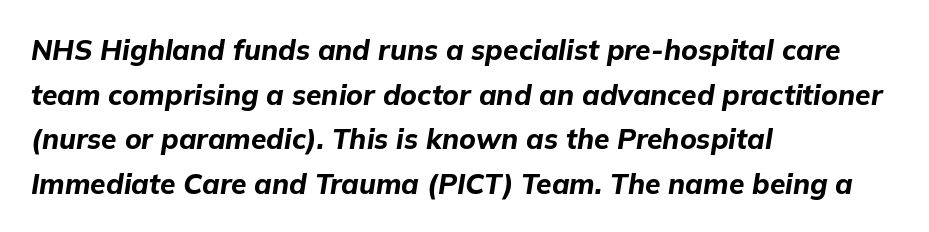
The image shows 28 px bold type, italic (leaning right); set left-aligned, normal line spacing (1.59x), normal letter spacing, not underlined; low stroke contrast and a medium x-height.
